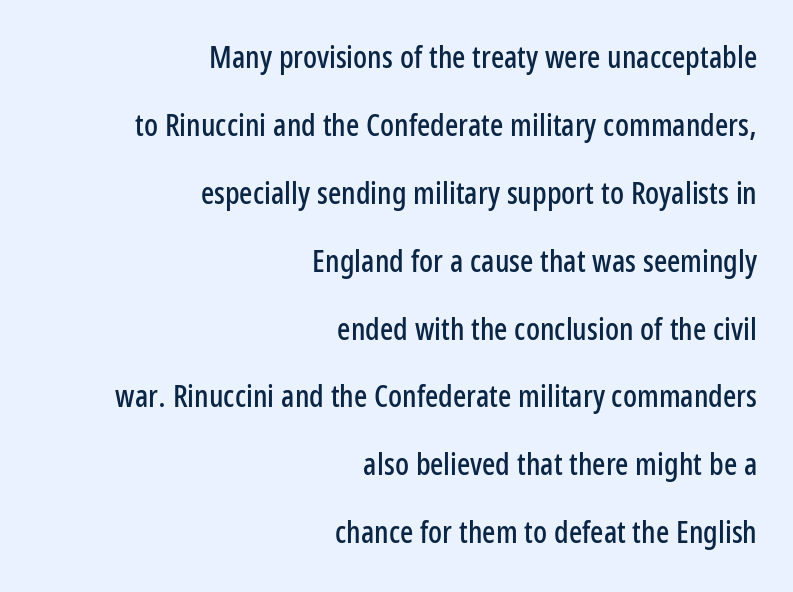
Nope, no serifs anywhere on these letters. Descenders are the only things crossing below the line. Caption: standard tracking, unaltered. In terms of posture, this sample is upright. Visually the block forms a straight wall on the right and a jagged coastline on the left. The lines are spread far apart with generous leading.
